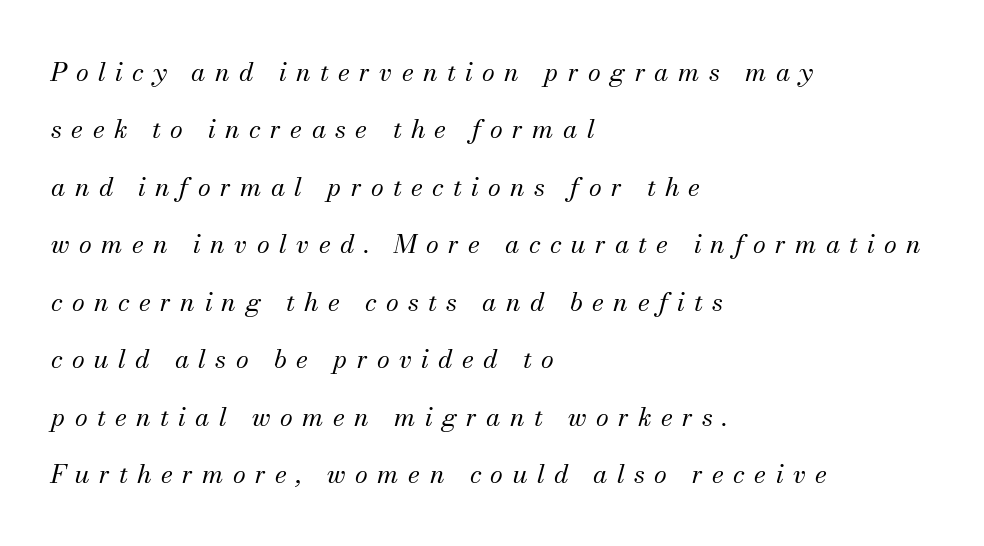
{"italic": "yes", "lean": "right", "slant_degrees": 13, "bold": "no", "underline": "no", "align": "left", "line_spacing": "loose", "line_spacing_ratio": 2.21, "letter_spacing": "wide", "letter_spacing_em": 0.36, "glyph_px": 26}
